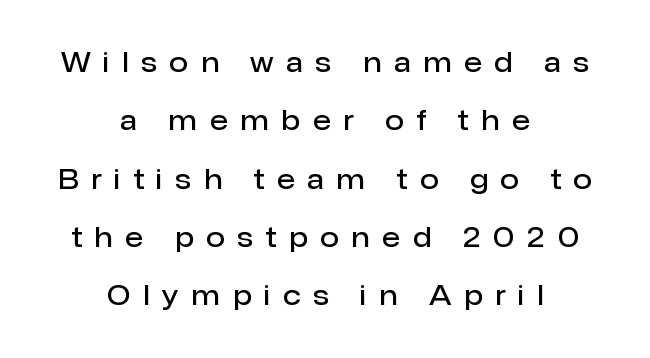
{"italic": "no", "bold": "semi", "underline": "no", "align": "center", "line_spacing": "loose", "line_spacing_ratio": 2.16, "letter_spacing": "wide", "letter_spacing_em": 0.47, "glyph_px": 27}
